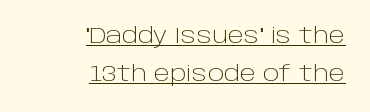
Q: Is the text bold? A: No.
Q: Is the text italic (slanted)? A: No, it is upright.
Q: Is the text underlined? A: Yes.
Q: How is the paragraph aligned? A: Right-aligned.
Q: Is the spacing between letters normal or unusually wide? A: Normal.
